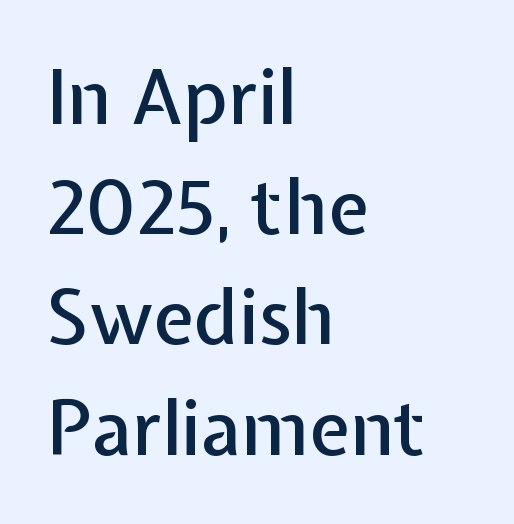
Q: Is the text italic (slanted)? A: No, it is upright.
Q: Is the typeface a serif or a sans-serif typeface? A: Sans-serif.
Q: Is the text underlined? A: No.
Q: How is the paragraph aligned? A: Left-aligned.
Q: Is the spacing between letters normal or unusually wide? A: Normal.
Q: Is the spacing between lines tight, normal or loose? A: Normal.
Q: Width (condensed, normal, or wide)? A: Normal.
Q: Stroke contrast? A: Low.
Q: x-height? A: Medium.
Q: Monospaced? A: No.
